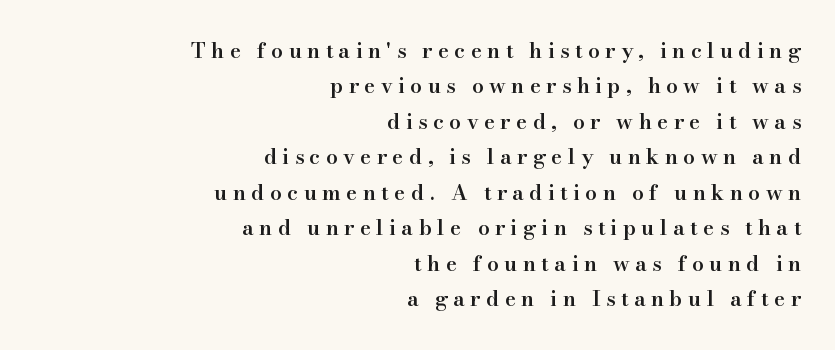
The image shows 21 px text type, upright; set right-aligned, normal line spacing (1.69x), unusually wide letter spacing (+0.26 em), not underlined.
